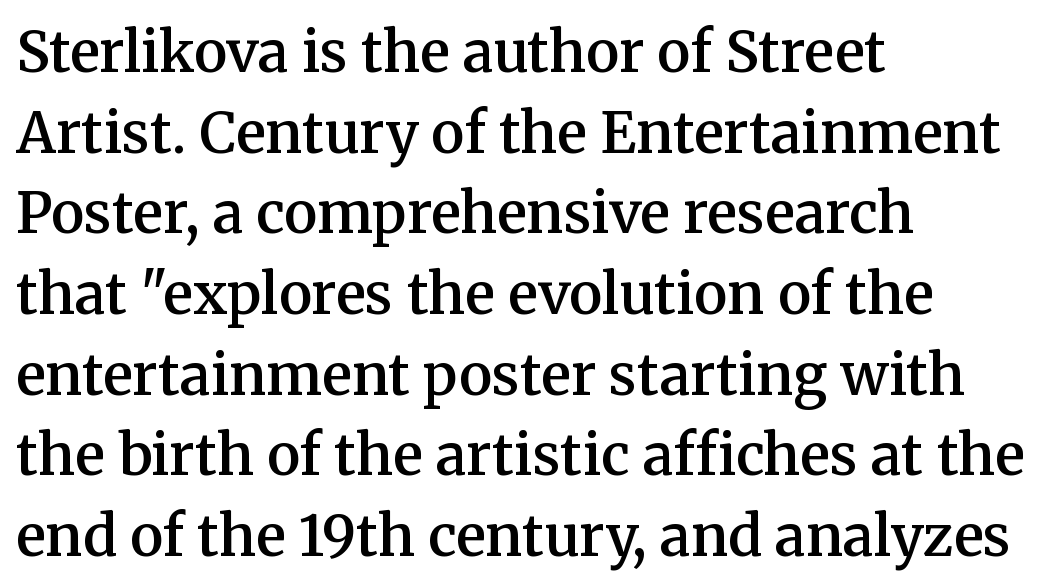
Q: Is the text bold? A: Semi-bold.
Q: Is the text italic (slanted)? A: No, it is upright.
Q: Is the typeface a serif or a sans-serif typeface? A: Serif.
Q: Is the text underlined? A: No.
Q: How is the paragraph aligned? A: Left-aligned.
Q: Is the spacing between letters normal or unusually wide? A: Normal.
Q: Is the spacing between lines tight, normal or loose? A: Normal.
Q: Width (condensed, normal, or wide)? A: Normal.
Q: Stroke contrast? A: Medium.
Q: x-height? A: Medium.
Q: Monospaced? A: No.
